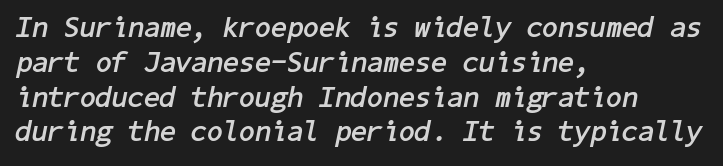
{"italic": "yes", "lean": "right", "slant_degrees": 11, "bold": "yes", "weight": "semibold", "width": "normal", "stroke_contrast": "low", "x_height": "medium", "underline": "no", "align": "left", "line_spacing_ratio": 1.2, "letter_spacing": "normal", "letter_spacing_em": 0.0, "glyph_px": 29}
